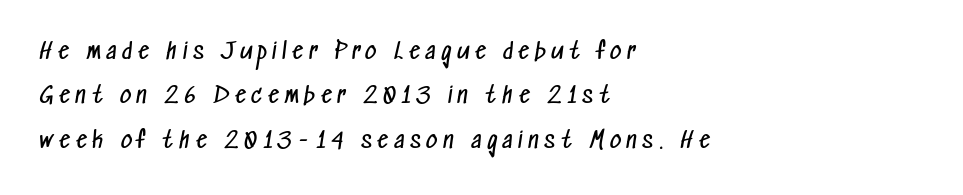
Q: Is the text bold? A: No.
Q: Is the text underlined? A: No.
Q: How is the paragraph aligned? A: Left-aligned.
Q: Is the spacing between letters normal or unusually wide? A: Unusually wide.
Q: Is the spacing between lines tight, normal or loose? A: Loose.
